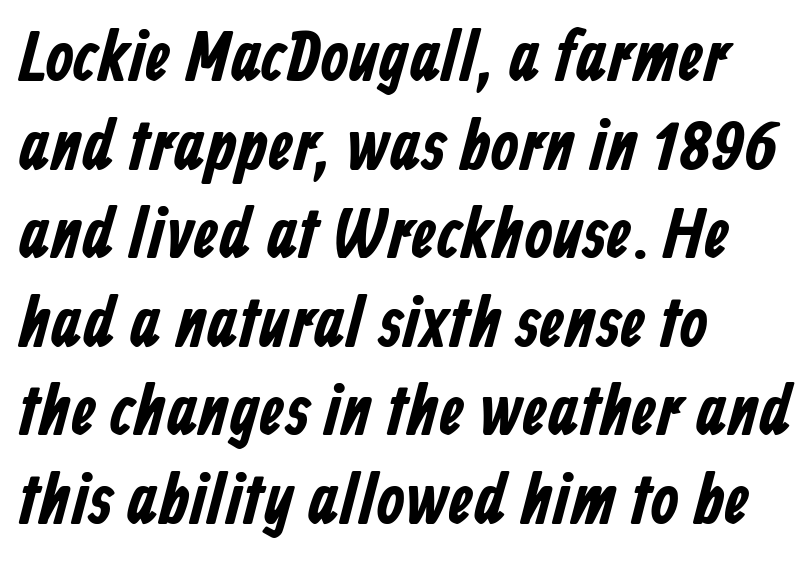
These lines keep a tight, regular rhythm from letter to letter. A typesetter would call this proportional, since set widths differ per character. Rule under the text: the space is simply empty. Unlike a traditional serif, this face leaves its strokes unadorned.
